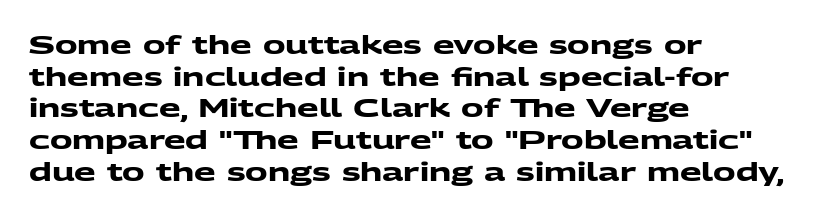
{"bold": "yes", "underline": "no", "align": "left", "line_spacing": "normal", "line_spacing_ratio": 1.27, "letter_spacing": "normal", "letter_spacing_em": 0.0, "glyph_px": 25}
